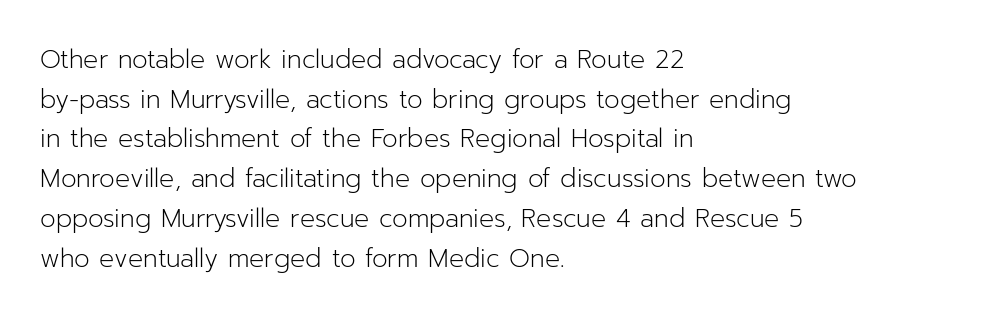
{"italic": "no", "bold": "no", "underline": "no", "align": "left", "line_spacing": "normal", "line_spacing_ratio": 1.59, "letter_spacing": "normal", "letter_spacing_em": 0.0, "glyph_px": 25}
